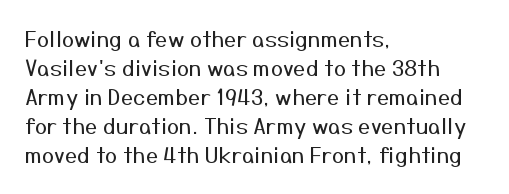
The image shows 22 px text type, upright; set left-aligned, normal line spacing (1.32x), normal letter spacing, not underlined.
